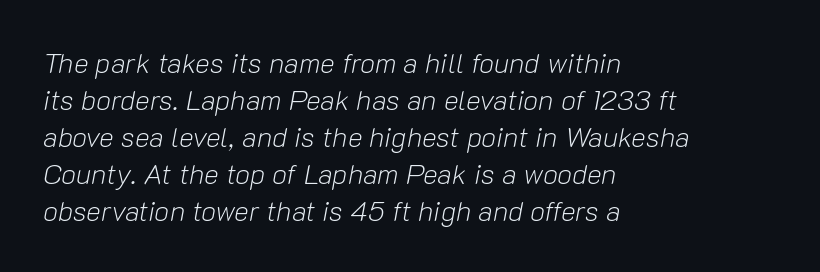
{"italic": "yes", "lean": "right", "slant_degrees": 10, "bold": "no", "weight": "light", "width": "normal", "stroke_contrast": "low", "x_height": "medium", "monospaced": "no", "underline": "no", "align": "left", "line_spacing": "normal", "line_spacing_ratio": 1.32, "letter_spacing": "normal", "letter_spacing_em": 0.0, "glyph_px": 28}
